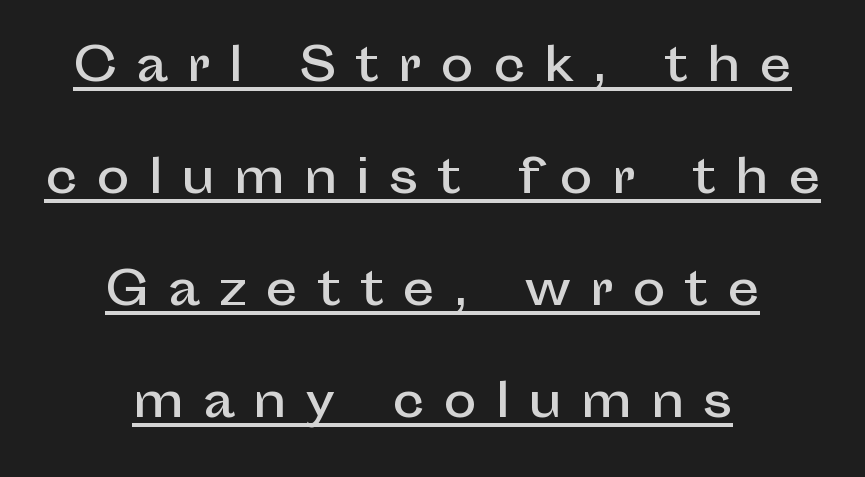
The image shows 45 px sans-serif type, upright; set centered, loose line spacing (2.49x), unusually wide letter spacing (+0.42 em), underlined; low stroke contrast and a medium x-height.
